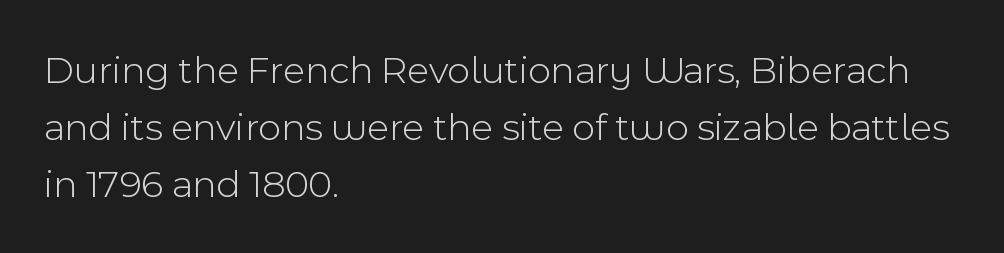
Q: Is the text bold? A: No.
Q: Is the text italic (slanted)? A: No, it is upright.
Q: Is the typeface a serif or a sans-serif typeface? A: Sans-serif.
Q: Is the text underlined? A: No.
Q: How is the paragraph aligned? A: Left-aligned.
Q: Is the spacing between letters normal or unusually wide? A: Normal.
Q: Is the spacing between lines tight, normal or loose? A: Normal.
Q: Width (condensed, normal, or wide)? A: Normal.
Q: x-height? A: Medium.
Q: Monospaced? A: No.
